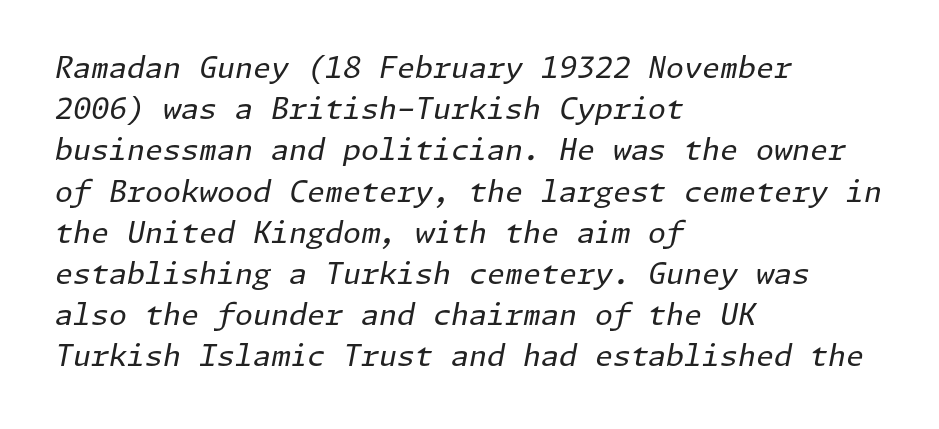
Q: Is the text bold? A: No.
Q: Is the text italic (slanted)? A: Yes, it leans right by about 11 degrees.
Q: Is the text underlined? A: No.
Q: How is the paragraph aligned? A: Left-aligned.
Q: Is the spacing between letters normal or unusually wide? A: Normal.
Q: Is the spacing between lines tight, normal or loose? A: Normal.
Q: Width (condensed, normal, or wide)? A: Normal.
Q: Stroke contrast? A: Low.
Q: x-height? A: Medium.
